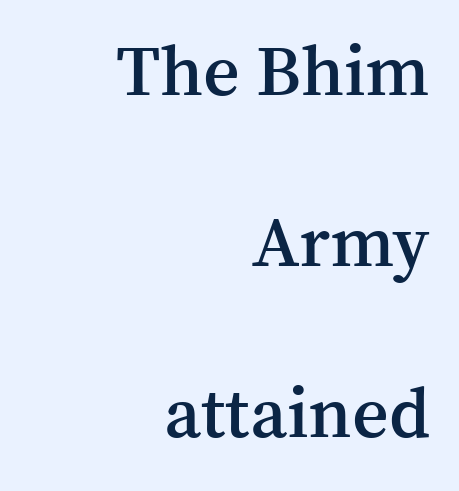
The image shows 71 px semibold serif type, upright; set right-aligned, loose line spacing (2.41x), normal letter spacing, not underlined; medium stroke contrast and a medium x-height.
